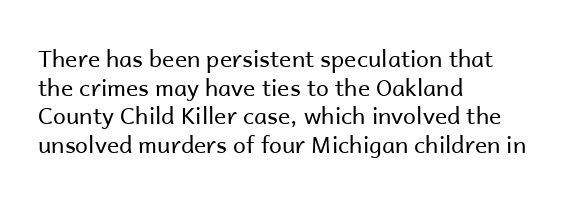
Q: Is the text bold? A: No.
Q: Is the text italic (slanted)? A: No, it is upright.
Q: Is the text underlined? A: No.
Q: How is the paragraph aligned? A: Left-aligned.
Q: Is the spacing between letters normal or unusually wide? A: Normal.
Q: Is the spacing between lines tight, normal or loose? A: Normal.
